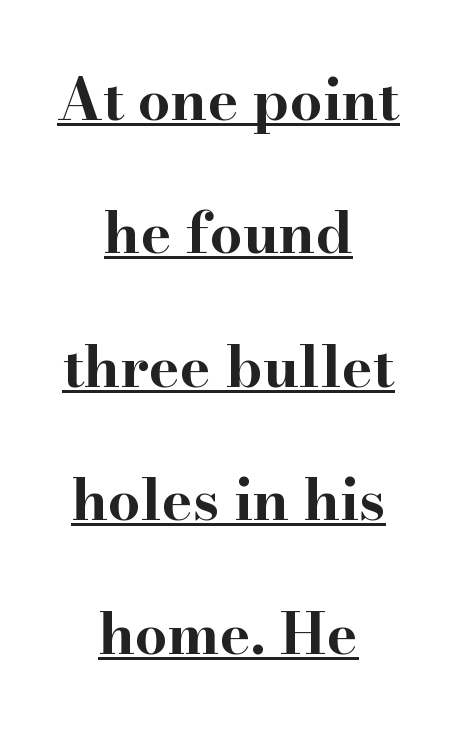
Q: Is the text bold? A: Yes.
Q: Is the text italic (slanted)? A: No, it is upright.
Q: Is the typeface a serif or a sans-serif typeface? A: Serif.
Q: Is the text underlined? A: Yes.
Q: How is the paragraph aligned? A: Centered.
Q: Is the spacing between letters normal or unusually wide? A: Normal.
Q: Is the spacing between lines tight, normal or loose? A: Loose.
Q: Width (condensed, normal, or wide)? A: Wide.
Q: Stroke contrast? A: High.
Q: x-height? A: Small.
Q: Monospaced? A: No.
